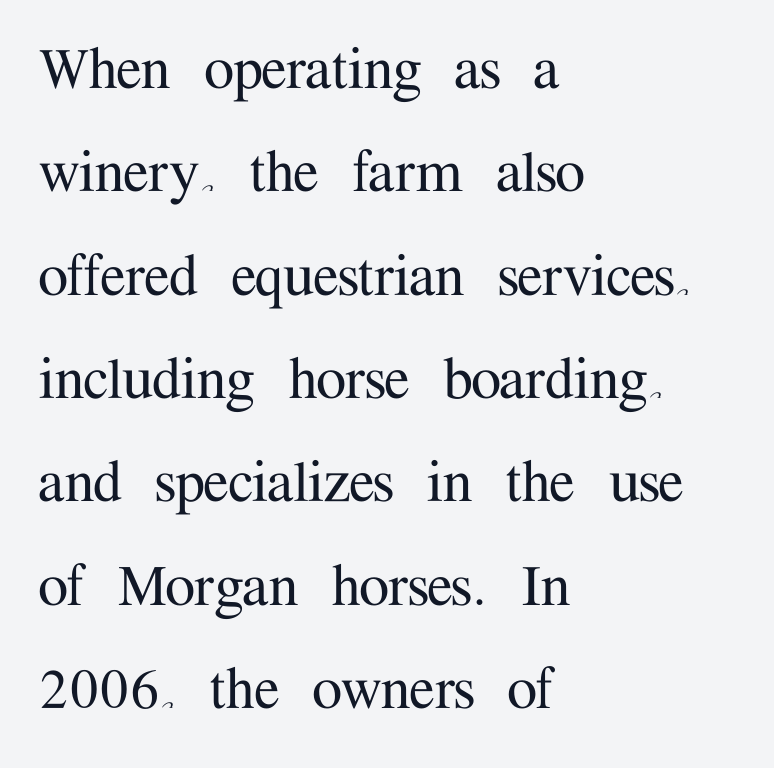
The image shows 68 px serif type, upright; set left-aligned, normal line spacing (1.52x), normal letter spacing, not underlined; medium stroke contrast and a medium x-height.
